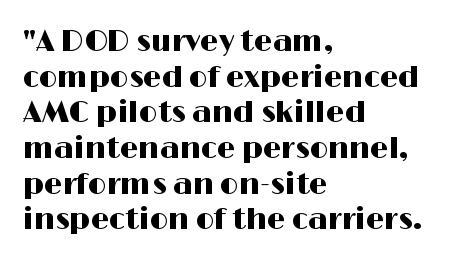
Here the glyphs are tracked normally, forming tight word shapes. You can tell from the bare stems that sans-serif type was used. Nope, not italic — everything's standing straight. A student would call this left alignment; a typographer would say flush left, rag right. Only glyphs here, with clear space below each row. A typesetter would call this proportional, since set widths differ per character.
